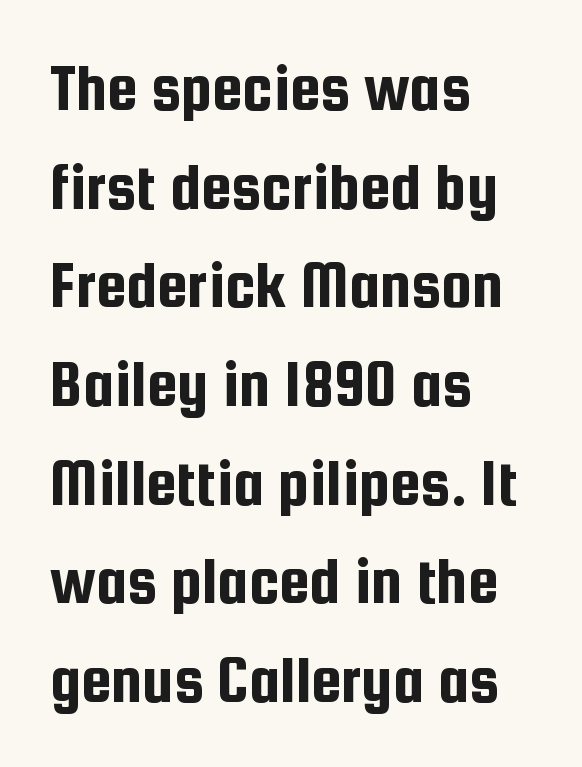
The image shows 69 px condensed sans-serif type, upright; set left-aligned, normal line spacing (1.43x), normal letter spacing, not underlined; low stroke contrast and a medium x-height.
